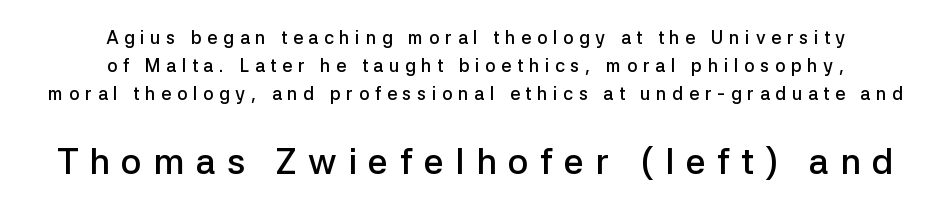
Q: Is the text bold? A: Semi-bold.
Q: Is the text italic (slanted)? A: No, it is upright.
Q: Is the typeface a serif or a sans-serif typeface? A: Sans-serif.
Q: Is the text underlined? A: No.
Q: How is the paragraph aligned? A: Centered.
Q: Is the spacing between letters normal or unusually wide? A: Unusually wide.
Q: Is the spacing between lines tight, normal or loose? A: Normal.
Q: Which block of text is set in a larger size, the first (top) or the second (bottom)? A: The second (bottom) one.
Q: Width (condensed, normal, or wide)? A: Normal.
Q: Stroke contrast? A: Low.
Q: x-height? A: Medium.
Q: Monospaced? A: No.
